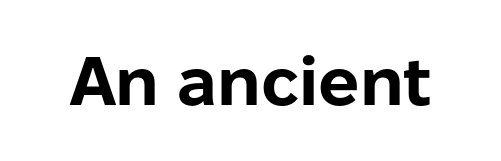
The letters advance in unequal steps, a hallmark of proportional type. Check under the words: just untouched page. Here the glyphs are tracked normally, forming tight word shapes. Pretty heavy lettering here — definitely bold. When letters stand straight like this, we call the style roman or upright. Font category for this specimen: sans-serif.
